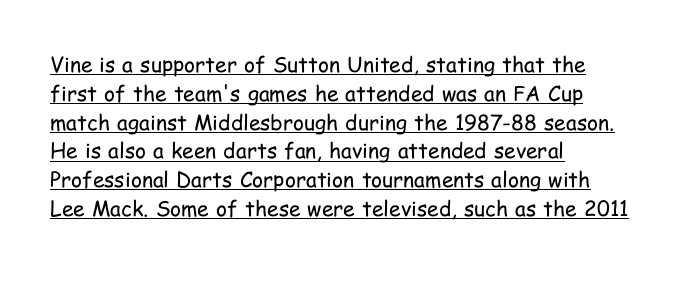
In designer terms, the underline attribute is active on this setting. Is the type heavy? It reads as light-to-regular instead. Vertically, the passage feels balanced, rows spaced as you'd expect. Is there any slant? The stems are plumb. The gaps between neighbouring characters are ordinary and unremarkable.
